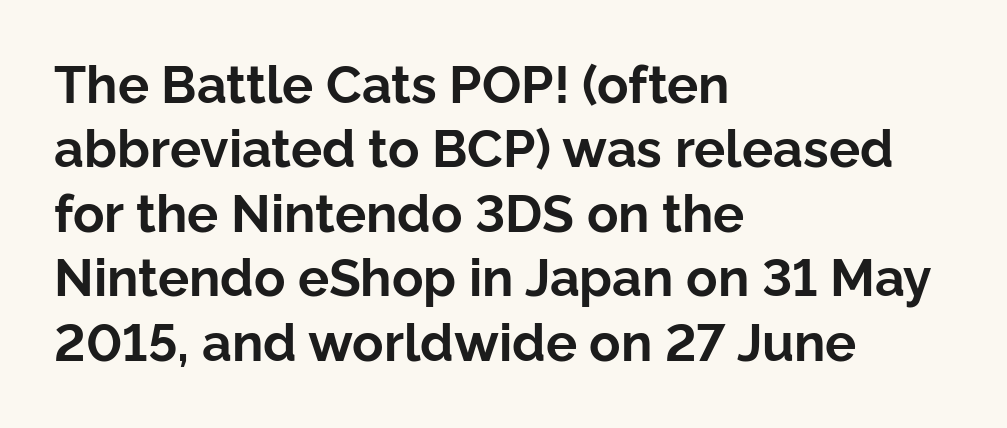
Character widths vary here, with narrow letters taking less room than wide ones. Does the type have serifs? No, each stem ends abruptly. Descenders hang freely into open space. Pretty heavy lettering here — definitely bold. This rendering uses left alignment, leaving the right contour irregular. What stands out about the letter spacing? Nothing — it is the standard amount.
